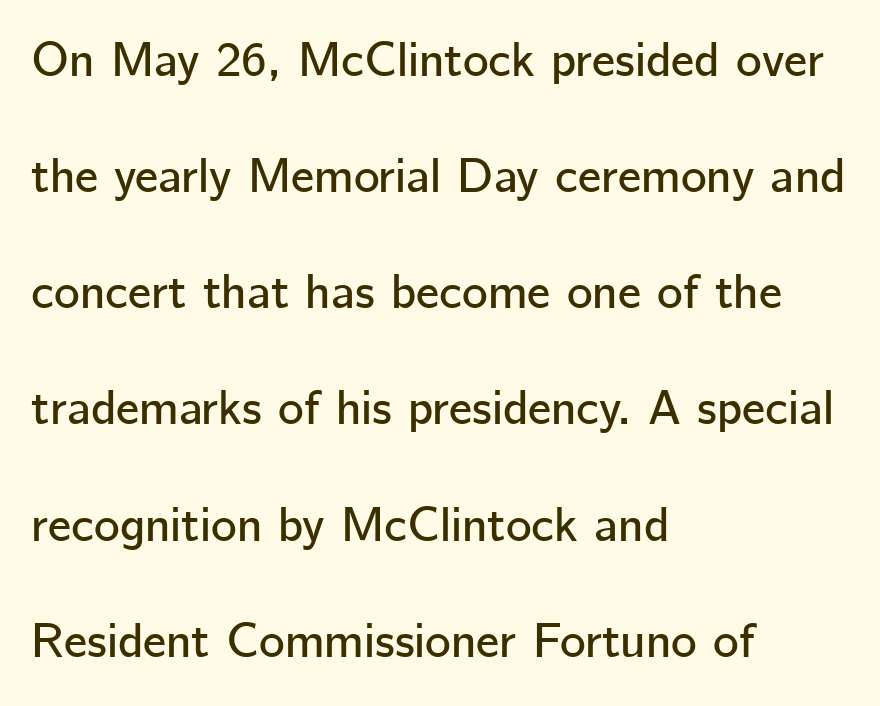
The image shows 49 px sans-serif type, upright; set left-aligned, loose line spacing (2.37x), normal letter spacing, not underlined; low stroke contrast and a medium x-height.
